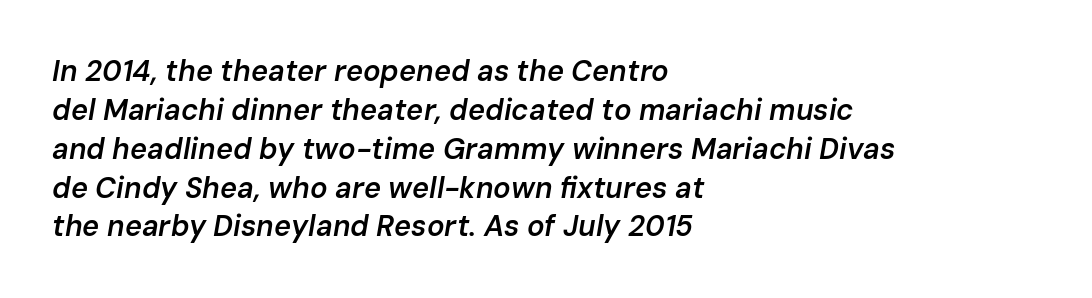
Q: Is the text bold? A: Semi-bold.
Q: Is the text italic (slanted)? A: Yes, it leans right by about 10 degrees.
Q: Is the text underlined? A: No.
Q: How is the paragraph aligned? A: Left-aligned.
Q: Is the spacing between letters normal or unusually wide? A: Normal.
Q: Is the spacing between lines tight, normal or loose? A: Normal.
Q: Width (condensed, normal, or wide)? A: Normal.
Q: Stroke contrast? A: Low.
Q: x-height? A: Medium.
Q: Monospaced? A: No.
